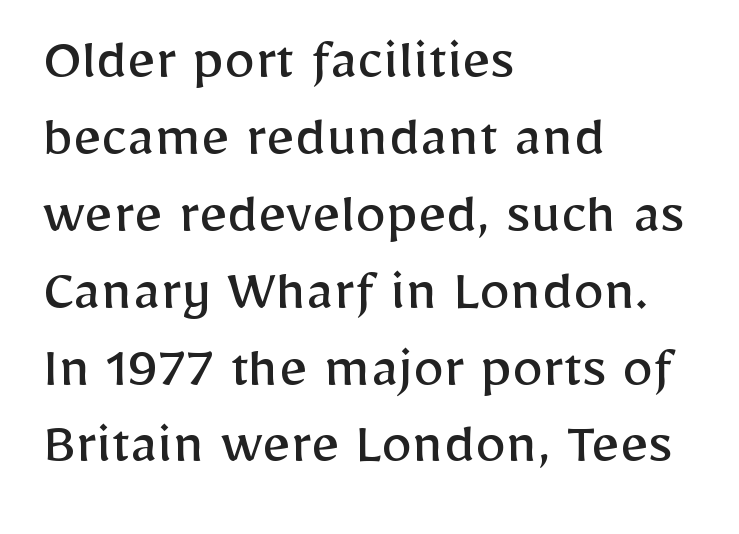
Look at the tracking — it's just the regular setting, nothing added. This rendering employs a face without finishing strokes, i.e., a sans-serif. One-word summary of the alignment: left. You can tell it's not italic because the verticals are truly vertical. This sample has the flowing, uneven cadence of proportional lettering.
